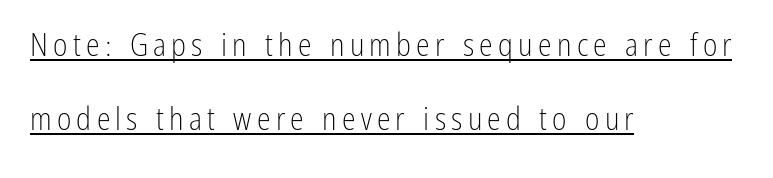
The image shows 31 px light, condensed sans-serif type, upright; set left-aligned, loose line spacing (2.39x), underlined; low stroke contrast and a medium x-height.
